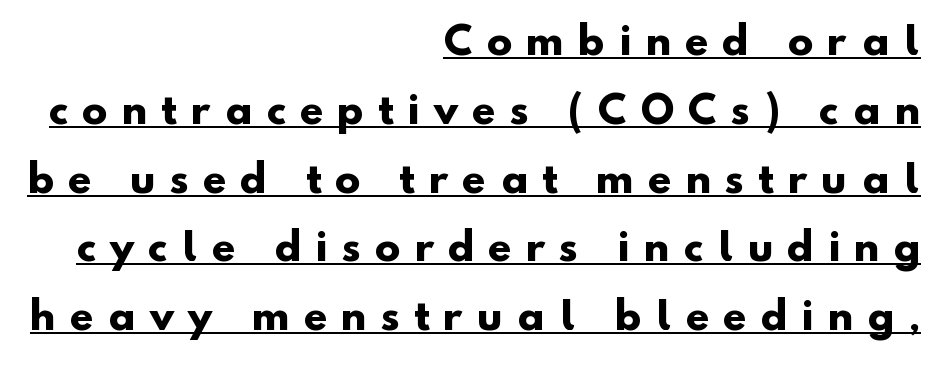
Q: Is the text bold? A: Yes.
Q: Is the typeface a serif or a sans-serif typeface? A: Sans-serif.
Q: Is the text underlined? A: Yes.
Q: How is the paragraph aligned? A: Right-aligned.
Q: Is the spacing between letters normal or unusually wide? A: Unusually wide.
Q: Width (condensed, normal, or wide)? A: Normal.
Q: Stroke contrast? A: Low.
Q: x-height? A: Small.
Q: Monospaced? A: No.
